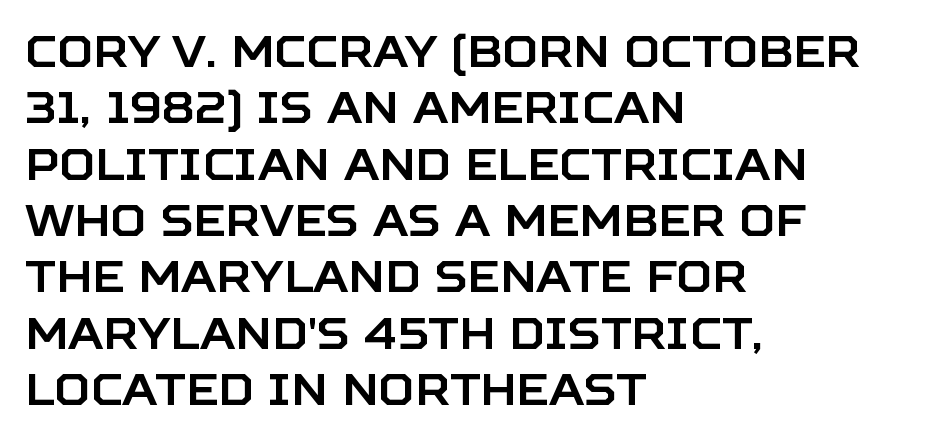
{"serif": "no", "italic": "no", "width": "normal", "stroke_contrast": "low", "x_height": "large", "monospaced": "no", "underline": "no", "align": "left", "line_spacing": "normal", "line_spacing_ratio": 1.28, "letter_spacing": "normal", "letter_spacing_em": 0.0, "glyph_px": 44}
